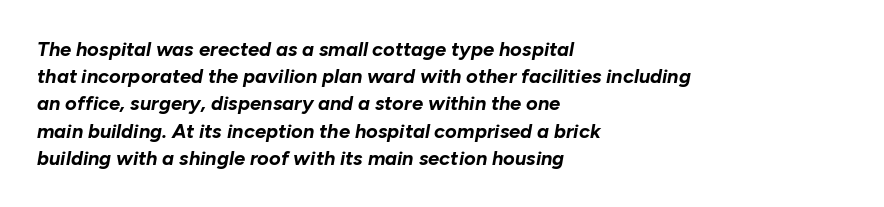
Q: Is the text bold? A: Yes.
Q: Is the text italic (slanted)? A: Yes, it leans right by about 10 degrees.
Q: Is the text underlined? A: No.
Q: How is the paragraph aligned? A: Left-aligned.
Q: Is the spacing between letters normal or unusually wide? A: Normal.
Q: Is the spacing between lines tight, normal or loose? A: Normal.
